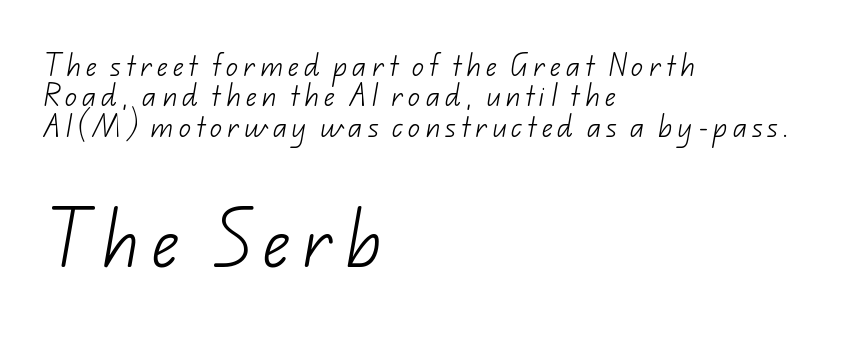
{"serif": "no", "bold": "no", "weight": "light", "width": "normal", "stroke_contrast": "low", "x_height": "small", "monospaced": "no", "underline": "no", "align": "left", "line_spacing": "normal", "line_spacing_ratio": 1.27, "letter_spacing": "wide", "letter_spacing_em": 0.2, "larger_block": "second", "size_ratio": 2.54, "glyph_px": 61}
